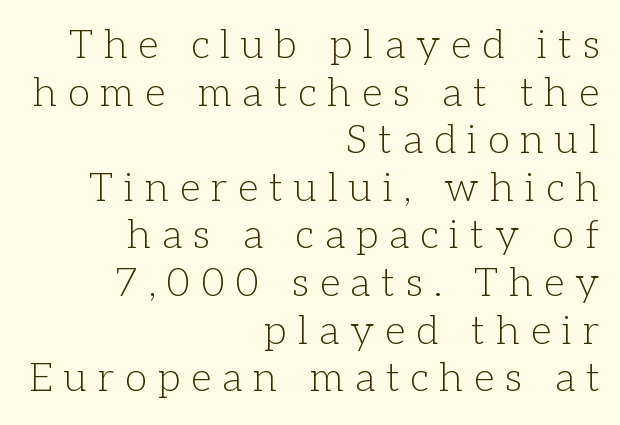
{"serif": "yes", "italic": "no", "bold": "no", "weight": "light", "width": "normal", "stroke_contrast": "low", "x_height": "medium", "monospaced": "no", "underline": "no", "align": "right", "line_spacing_ratio": 1.19, "letter_spacing": "wide", "letter_spacing_em": 0.28, "glyph_px": 40}
